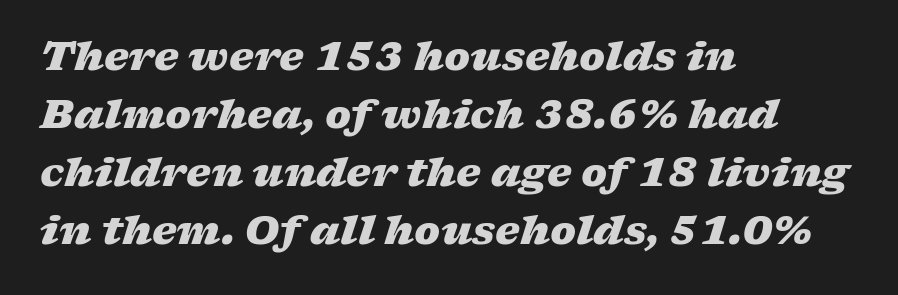
The image shows 39 px heavy, wide type, italic (leaning right); set left-aligned, normal line spacing (1.49x), normal letter spacing, not underlined; low stroke contrast and a medium x-height.
